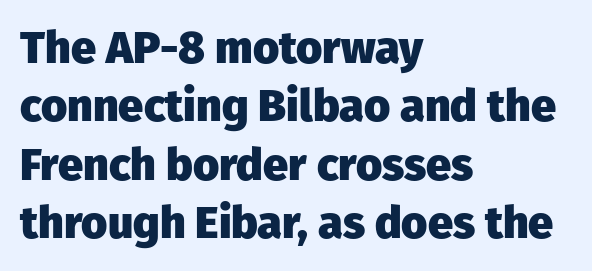
The image shows 45 px heavy sans-serif type, upright; set left-aligned, normal line spacing (1.3x), normal letter spacing, not underlined; low stroke contrast and a medium x-height.
